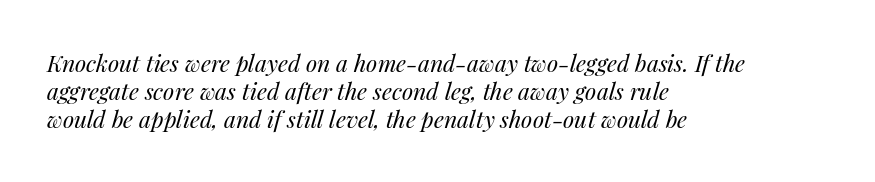
Q: Is the text bold? A: No.
Q: Is the text italic (slanted)? A: Yes, it leans right by about 14 degrees.
Q: Is the text underlined? A: No.
Q: How is the paragraph aligned? A: Left-aligned.
Q: Is the spacing between letters normal or unusually wide? A: Normal.
